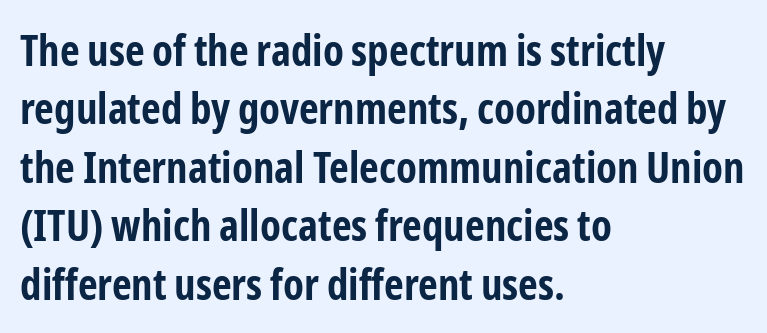
Compared with typical body copy, the letter spacing here is the same. Nope, not italic — everything's standing straight. The letters are bold, with thick, heavy strokes. Do the characters align in a grid? No, the font is proportional. Casual observation: everything's shoved over to the left. Vertically, the passage feels balanced, rows spaced as you'd expect.
